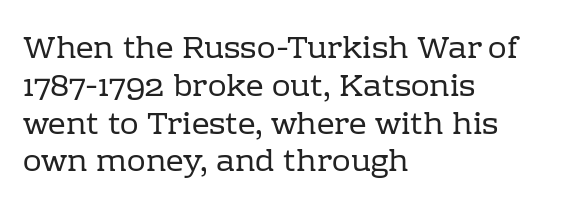
{"serif": "yes", "italic": "no", "bold": "no", "weight": "regular", "width": "normal", "stroke_contrast": "low", "x_height": "medium", "monospaced": "no", "underline": "no", "align": "left", "line_spacing_ratio": 1.22, "letter_spacing": "normal", "letter_spacing_em": 0.0, "glyph_px": 31}
